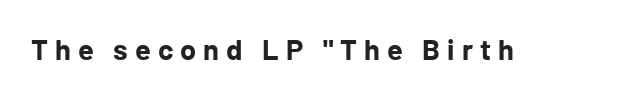
{"serif": "no", "italic": "no", "bold": "yes", "weight": "bold", "width": "normal", "stroke_contrast": "low", "x_height": "medium", "monospaced": "no", "underline": "no", "letter_spacing": "wide", "letter_spacing_em": 0.24, "glyph_px": 29}
